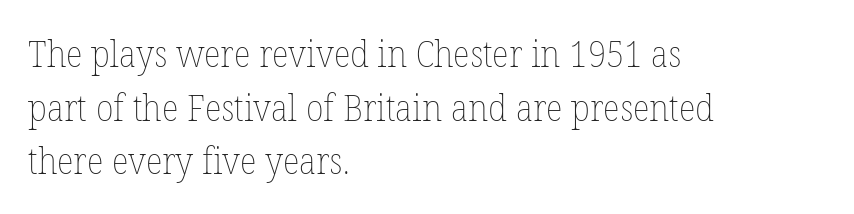
The image shows 36 px thin type, upright; set left-aligned, normal line spacing (1.49x), normal letter spacing, not underlined; low stroke contrast and a medium x-height.
